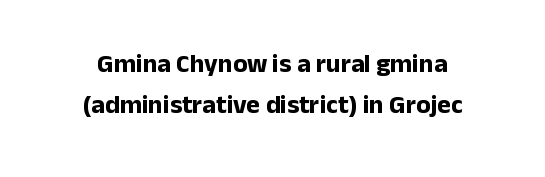
Q: Is the text bold? A: Yes.
Q: Is the text italic (slanted)? A: No, it is upright.
Q: Is the text underlined? A: No.
Q: How is the paragraph aligned? A: Centered.
Q: Is the spacing between letters normal or unusually wide? A: Normal.
Q: Is the spacing between lines tight, normal or loose? A: Normal.
